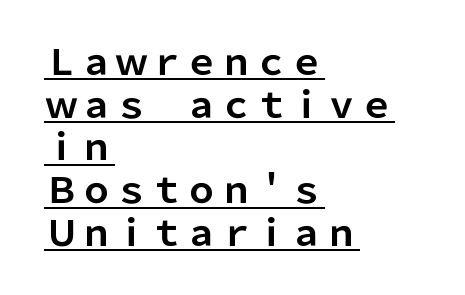
The image shows 35 px bold sans-serif type, upright; set left-aligned, line spacing 1.22x, normal letter spacing, underlined; low stroke contrast and a medium x-height.
